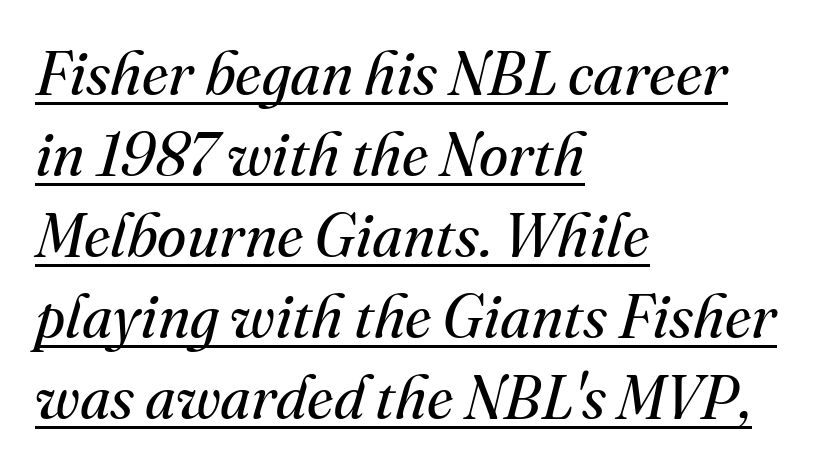
The weight tops out at a normal text grade. The passage shown stacks its lines at a standard gap. Looks like someone drew a line under every word here. Here the glyphs are tracked normally, forming tight word shapes.
